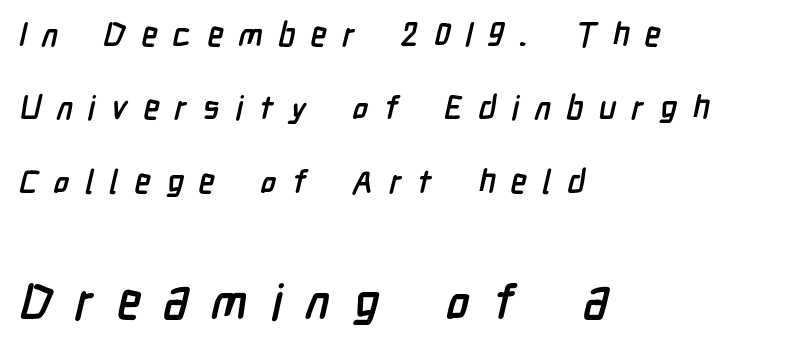
The image shows 49 px semibold, condensed sans-serif type; set left-aligned, loose line spacing (2.22x), unusually wide letter spacing (+0.47 em), not underlined; the second (bottom) block is 1.48x larger; low stroke contrast and a medium x-height.
